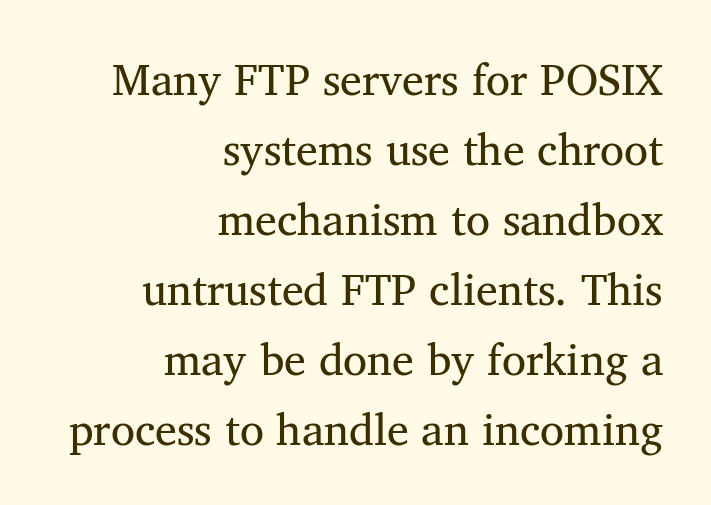
Q: Is the text bold? A: No.
Q: Is the typeface a serif or a sans-serif typeface? A: Serif.
Q: Is the text underlined? A: No.
Q: How is the paragraph aligned? A: Right-aligned.
Q: Is the spacing between letters normal or unusually wide? A: Normal.
Q: Is the spacing between lines tight, normal or loose? A: Normal.
Q: Width (condensed, normal, or wide)? A: Normal.
Q: Stroke contrast? A: Medium.
Q: x-height? A: Medium.
Q: Monospaced? A: No.
